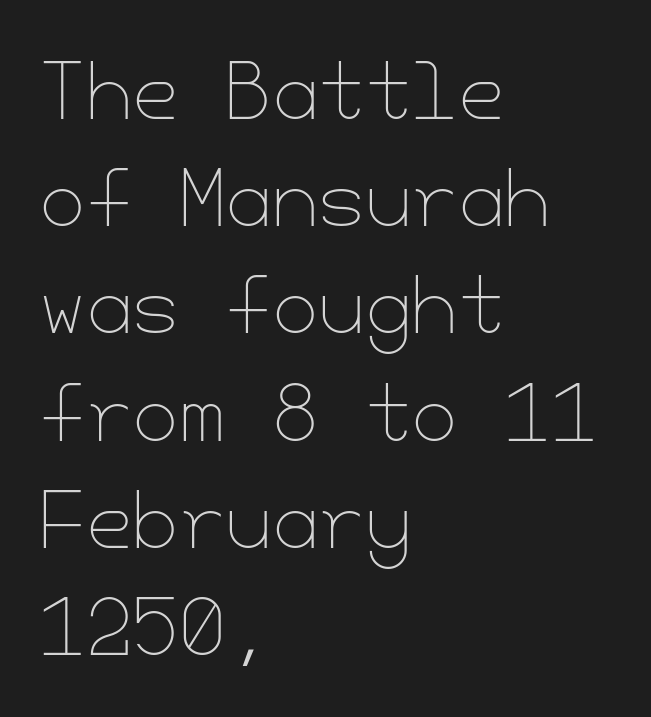
The image shows 75 px thin type, upright; set left-aligned, normal line spacing (1.43x), normal letter spacing, not underlined; low stroke contrast and a small x-height.
